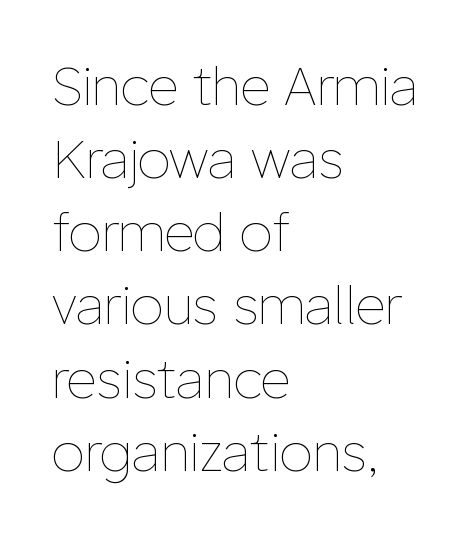
Whoever set this chose a conventional vertical rhythm. Weight: in the light-to-regular range. The passage shown is typed in a proportional face where columns would drift. This rendering uses left alignment, leaving the right contour irregular.
